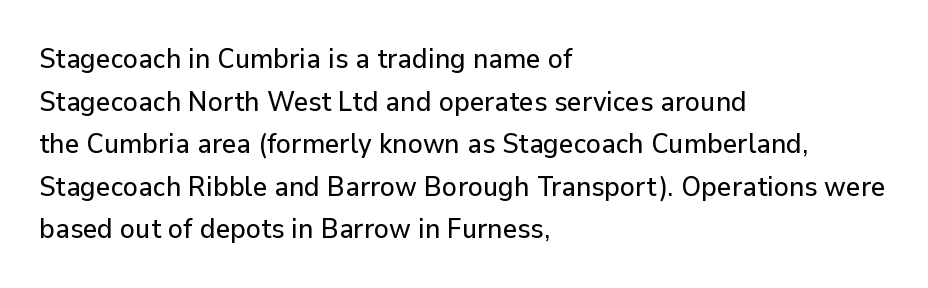
Q: Is the text italic (slanted)? A: No, it is upright.
Q: Is the typeface a serif or a sans-serif typeface? A: Sans-serif.
Q: Is the text underlined? A: No.
Q: How is the paragraph aligned? A: Left-aligned.
Q: Is the spacing between letters normal or unusually wide? A: Normal.
Q: Is the spacing between lines tight, normal or loose? A: Normal.
Q: Width (condensed, normal, or wide)? A: Normal.
Q: Stroke contrast? A: Low.
Q: x-height? A: Medium.
Q: Monospaced? A: No.
